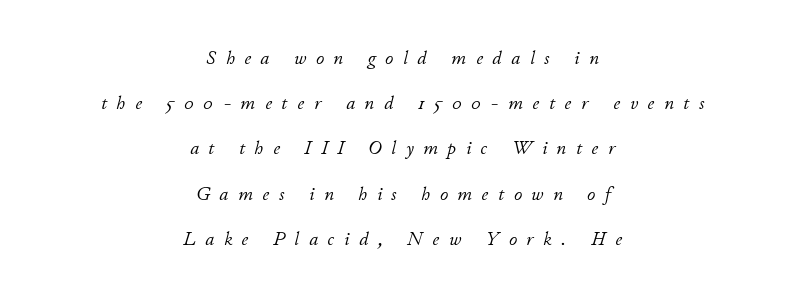
Q: Is the text bold? A: No.
Q: Is the text italic (slanted)? A: Yes, it leans right by about 11 degrees.
Q: Is the text underlined? A: No.
Q: How is the paragraph aligned? A: Centered.
Q: Is the spacing between letters normal or unusually wide? A: Unusually wide.
Q: Is the spacing between lines tight, normal or loose? A: Loose.
